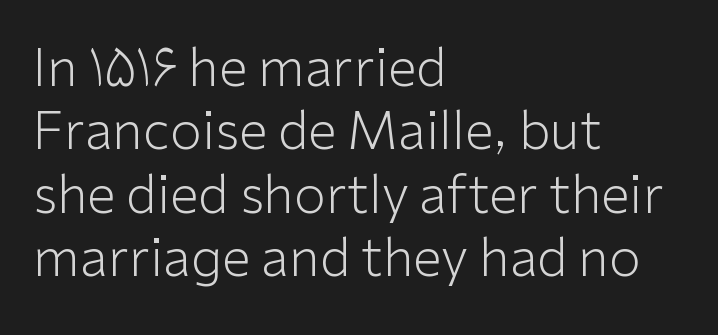
The image shows 52 px light sans-serif type, upright; set left-aligned, line spacing 1.22x, normal letter spacing, not underlined; low stroke contrast and a medium x-height.
